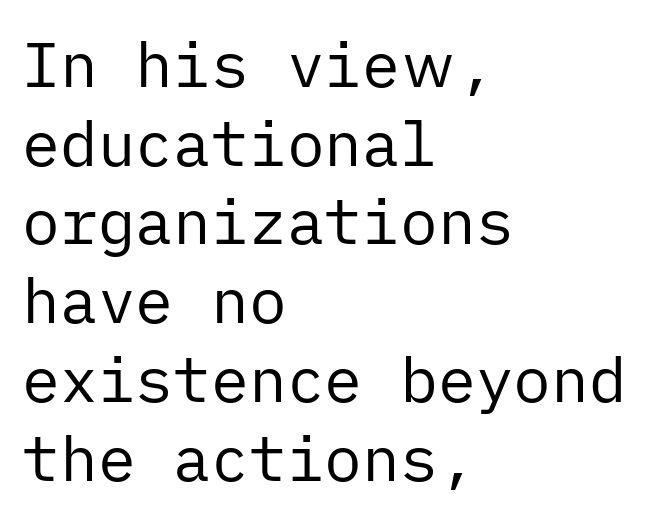
{"serif": "no", "italic": "no", "bold": "no", "weight": "regular", "width": "normal", "stroke_contrast": "low", "x_height": "medium", "underline": "no", "align": "left", "line_spacing": "normal", "line_spacing_ratio": 1.25, "letter_spacing": "normal", "letter_spacing_em": 0.0, "glyph_px": 63}
